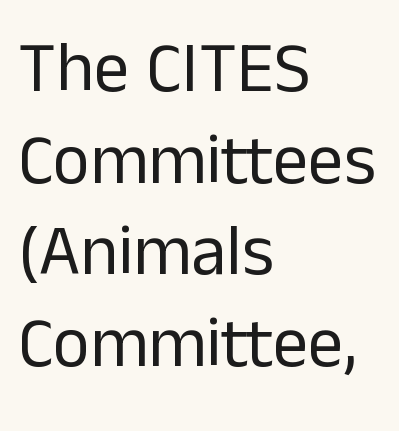
{"serif": "no", "italic": "no", "bold": "no", "weight": "regular", "width": "normal", "stroke_contrast": "low", "x_height": "medium", "monospaced": "no", "underline": "no", "align": "left", "line_spacing": "normal", "line_spacing_ratio": 1.29, "letter_spacing": "normal", "letter_spacing_em": 0.0, "glyph_px": 71}
